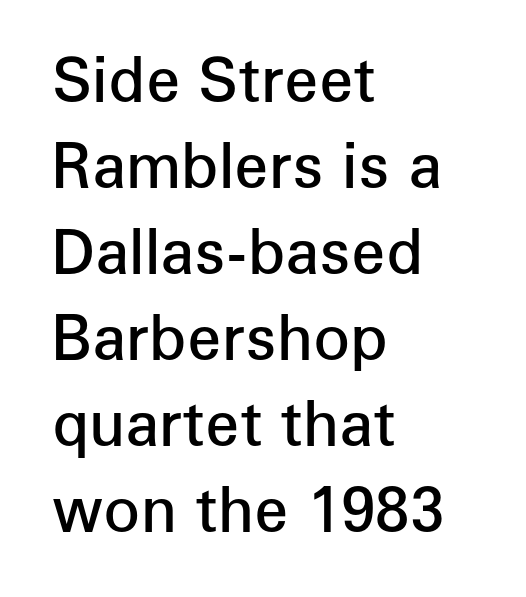
Q: Is the text bold? A: Semi-bold.
Q: Is the text italic (slanted)? A: No, it is upright.
Q: Is the typeface a serif or a sans-serif typeface? A: Sans-serif.
Q: Is the text underlined? A: No.
Q: How is the paragraph aligned? A: Left-aligned.
Q: Is the spacing between letters normal or unusually wide? A: Normal.
Q: Is the spacing between lines tight, normal or loose? A: Normal.
Q: Width (condensed, normal, or wide)? A: Normal.
Q: Stroke contrast? A: Low.
Q: x-height? A: Medium.
Q: Monospaced? A: No.
